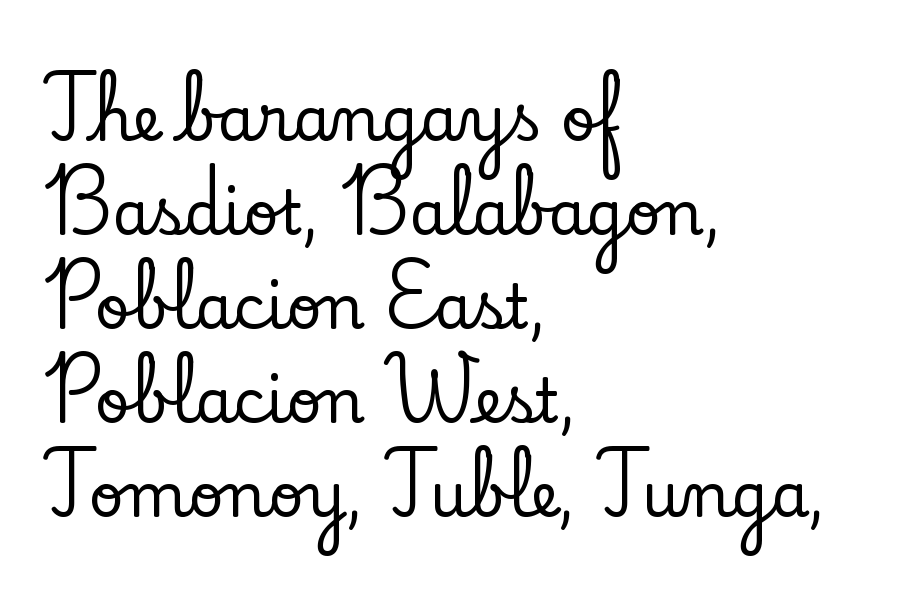
{"serif": "yes", "italic": "no", "width": "normal", "stroke_contrast": "low", "x_height": "small", "monospaced": "no", "underline": "no", "align": "left", "line_spacing": "normal", "line_spacing_ratio": 1.54, "letter_spacing": "normal", "letter_spacing_em": 0.0, "glyph_px": 61}
